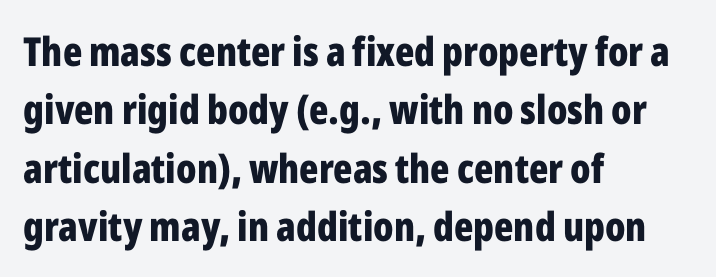
Q: Is the text bold? A: Yes.
Q: Is the text italic (slanted)? A: No, it is upright.
Q: Is the typeface a serif or a sans-serif typeface? A: Sans-serif.
Q: Is the text underlined? A: No.
Q: How is the paragraph aligned? A: Left-aligned.
Q: Is the spacing between letters normal or unusually wide? A: Normal.
Q: Is the spacing between lines tight, normal or loose? A: Normal.
Q: Width (condensed, normal, or wide)? A: Condensed.
Q: Stroke contrast? A: Low.
Q: x-height? A: Medium.
Q: Monospaced? A: No.
